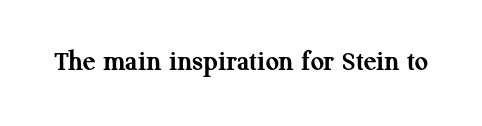
{"serif": "yes", "italic": "no", "bold": "yes", "weight": "semibold", "width": "normal", "stroke_contrast": "medium", "x_height": "medium", "monospaced": "no", "underline": "no", "letter_spacing": "normal", "letter_spacing_em": 0.0, "glyph_px": 29}
